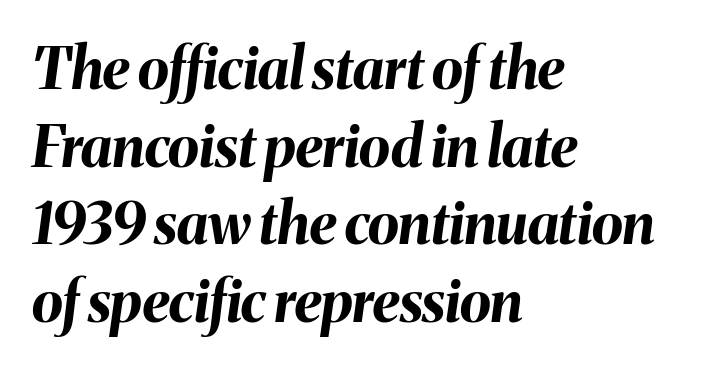
{"italic": "yes", "lean": "right", "slant_degrees": 8, "bold": "yes", "weight": "bold", "width": "normal", "stroke_contrast": "medium", "x_height": "medium", "monospaced": "no", "underline": "no", "align": "left", "line_spacing": "normal", "line_spacing_ratio": 1.36, "letter_spacing": "normal", "letter_spacing_em": 0.0, "glyph_px": 57}
